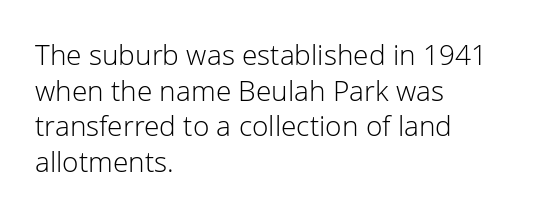
The image shows 28 px light sans-serif type, upright; set left-aligned, normal line spacing (1.27x), normal letter spacing, not underlined; low stroke contrast and a medium x-height.
